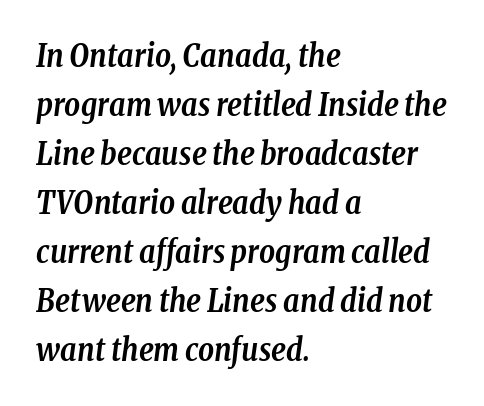
Q: Is the text bold? A: Yes.
Q: Is the text italic (slanted)? A: Yes, it leans right by about 8 degrees.
Q: Is the typeface a serif or a sans-serif typeface? A: Serif.
Q: Is the text underlined? A: No.
Q: How is the paragraph aligned? A: Left-aligned.
Q: Is the spacing between letters normal or unusually wide? A: Normal.
Q: Is the spacing between lines tight, normal or loose? A: Normal.
Q: Width (condensed, normal, or wide)? A: Condensed.
Q: Stroke contrast? A: Low.
Q: x-height? A: Medium.
Q: Monospaced? A: No.
